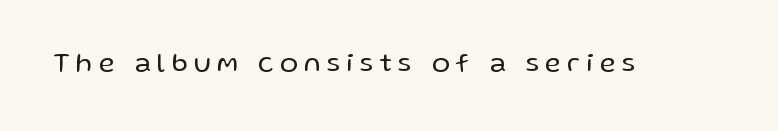
{"italic": "no", "bold": "no", "underline": "no", "letter_spacing": "wide", "letter_spacing_em": 0.24, "glyph_px": 27}
